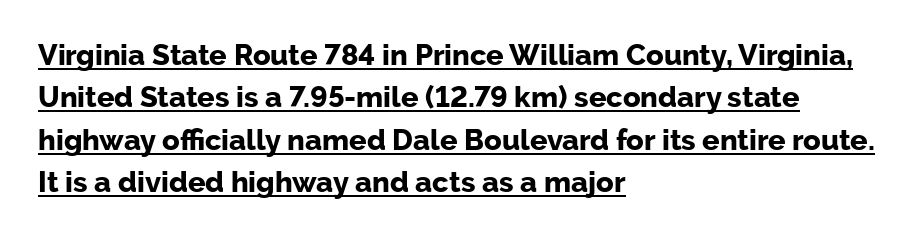
Does the leading feel generous? No, just average. Default kerning and tracking; the words read as compact shapes. Beneath each row of characters lies a ruled line. Check where the strokes stop: nothing finishes them off — pure sans. Proportional: the letters do not fall into vertical columns.
